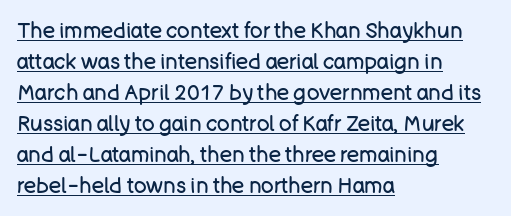
Q: Is the text bold? A: No.
Q: Is the text italic (slanted)? A: No, it is upright.
Q: Is the text underlined? A: Yes.
Q: How is the paragraph aligned? A: Left-aligned.
Q: Is the spacing between letters normal or unusually wide? A: Normal.
Q: Is the spacing between lines tight, normal or loose? A: Normal.
